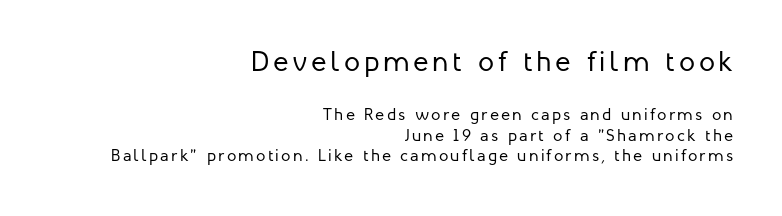
{"serif": "no", "italic": "no", "bold": "no", "weight": "regular", "width": "normal", "stroke_contrast": "low", "x_height": "medium", "monospaced": "no", "underline": "no", "align": "right", "line_spacing_ratio": 1.21, "larger_block": "first", "size_ratio": 1.71, "glyph_px": 29}
